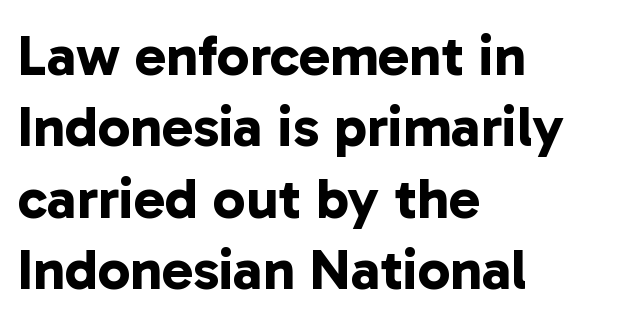
{"serif": "no", "bold": "yes", "weight": "bold", "width": "normal", "stroke_contrast": "low", "x_height": "medium", "monospaced": "no", "underline": "no", "align": "left", "line_spacing_ratio": 1.23, "letter_spacing": "normal", "letter_spacing_em": 0.0, "glyph_px": 58}
